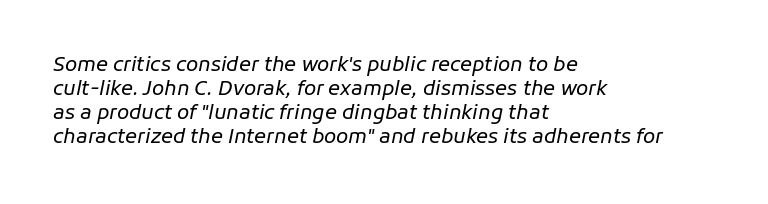
Q: Is the text bold? A: No.
Q: Is the text italic (slanted)? A: Yes, it leans right by about 11 degrees.
Q: Is the text underlined? A: No.
Q: How is the paragraph aligned? A: Left-aligned.
Q: Is the spacing between letters normal or unusually wide? A: Normal.
